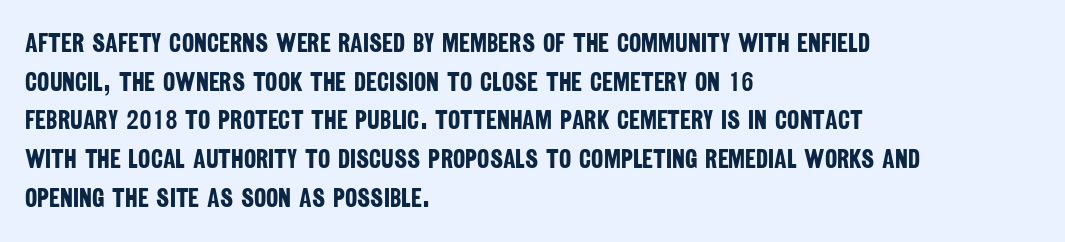
The image shows 26 px bold type; set left-aligned, normal line spacing (1.49x), normal letter spacing, not underlined.
